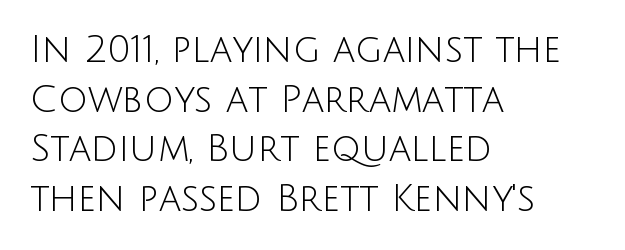
Stroke mass is kept to a normal reading level or below. Does the lettering tilt? It doesn't — this is upright. Notice how descenders clear the ascenders below comfortably — that's standard leading. The rendering uses natural spacing where letterforms have individual widths.
